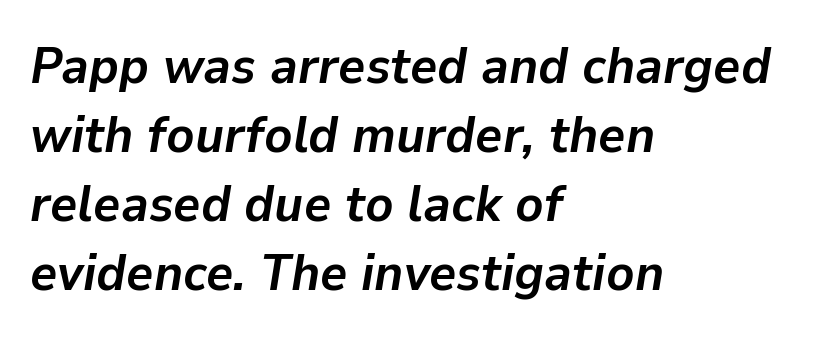
Q: Is the text bold? A: Yes.
Q: Is the text italic (slanted)? A: Yes, it leans right by about 9 degrees.
Q: Is the text underlined? A: No.
Q: How is the paragraph aligned? A: Left-aligned.
Q: Is the spacing between letters normal or unusually wide? A: Normal.
Q: Is the spacing between lines tight, normal or loose? A: Normal.
Q: Width (condensed, normal, or wide)? A: Normal.
Q: Stroke contrast? A: Low.
Q: x-height? A: Medium.
Q: Monospaced? A: No.
